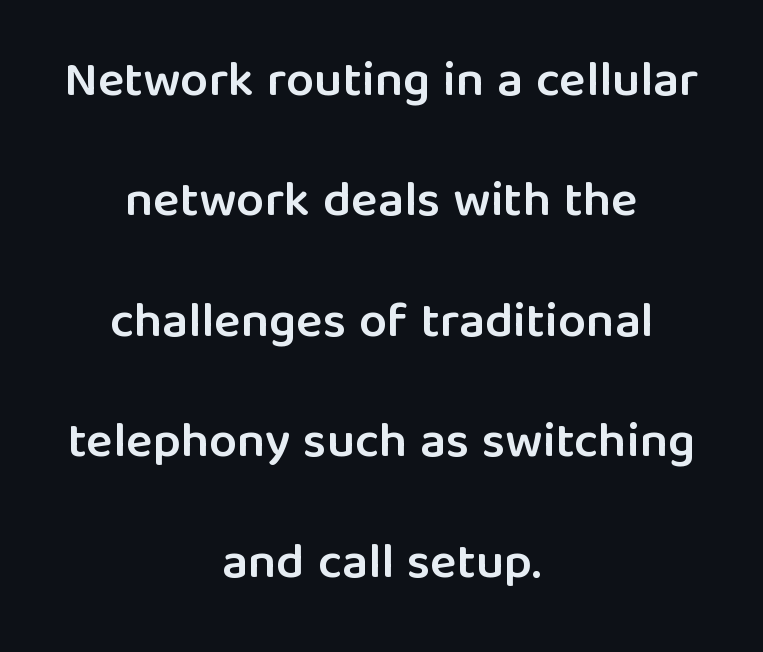
Vertical spacing — loose. Examine the stroke ends and you'll find no serifs. The lettering holds an erect, upright posture throughout. Compared with a flush-left layout, this one balances lines on the center instead. This sample has the flowing, uneven cadence of proportional lettering.
